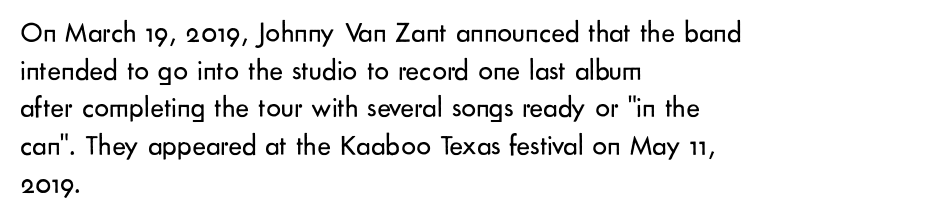
{"serif": "no", "italic": "no", "bold": "no", "weight": "regular", "width": "normal", "stroke_contrast": "low", "x_height": "small", "monospaced": "no", "underline": "no", "align": "left", "line_spacing": "normal", "line_spacing_ratio": 1.3, "letter_spacing": "normal", "letter_spacing_em": 0.0, "glyph_px": 29}
